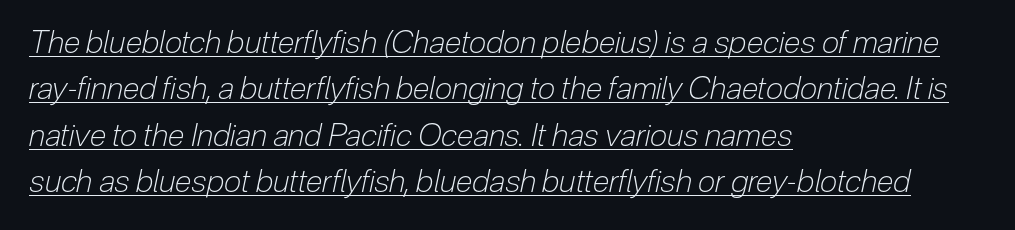
Q: Is the text bold? A: No.
Q: Is the text italic (slanted)? A: Yes, it leans right by about 12 degrees.
Q: Is the text underlined? A: Yes.
Q: How is the paragraph aligned? A: Left-aligned.
Q: Is the spacing between letters normal or unusually wide? A: Normal.
Q: Is the spacing between lines tight, normal or loose? A: Normal.
Q: Width (condensed, normal, or wide)? A: Condensed.
Q: Stroke contrast? A: Low.
Q: x-height? A: Medium.
Q: Monospaced? A: No.
